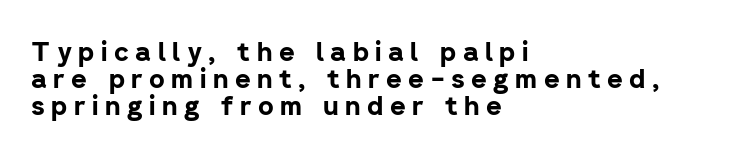
The image shows 27 px bold type, upright; set left-aligned, tight line spacing (1.0x), unusually wide letter spacing (+0.24 em), not underlined.
